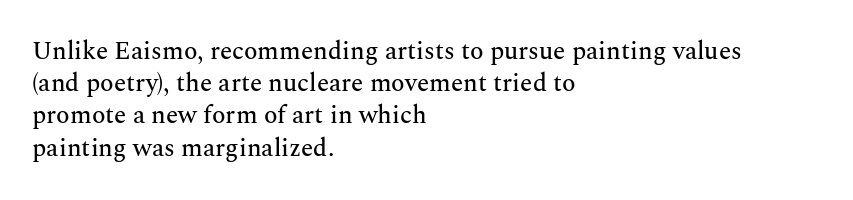
The image shows 25 px text type, upright; set left-aligned, normal line spacing (1.29x), normal letter spacing, not underlined.
